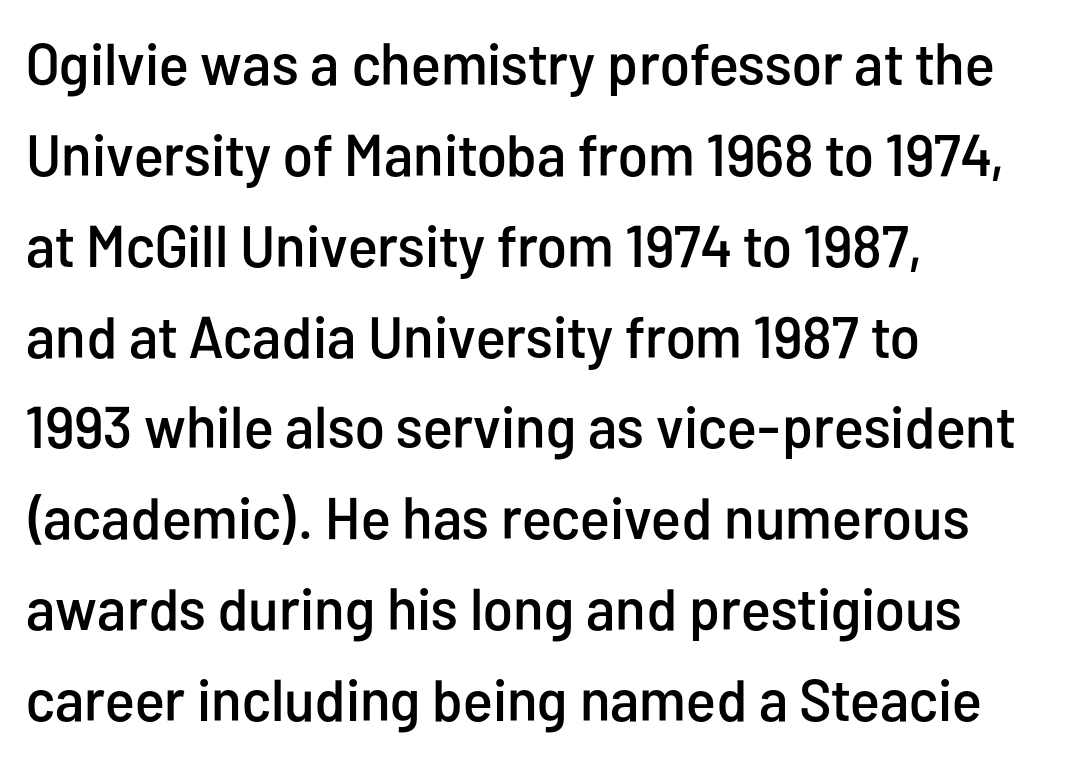
{"serif": "no", "italic": "no", "width": "condensed", "stroke_contrast": "low", "x_height": "medium", "monospaced": "no", "underline": "no", "align": "left", "line_spacing": "normal", "line_spacing_ratio": 1.54, "letter_spacing": "normal", "letter_spacing_em": 0.0, "glyph_px": 59}
